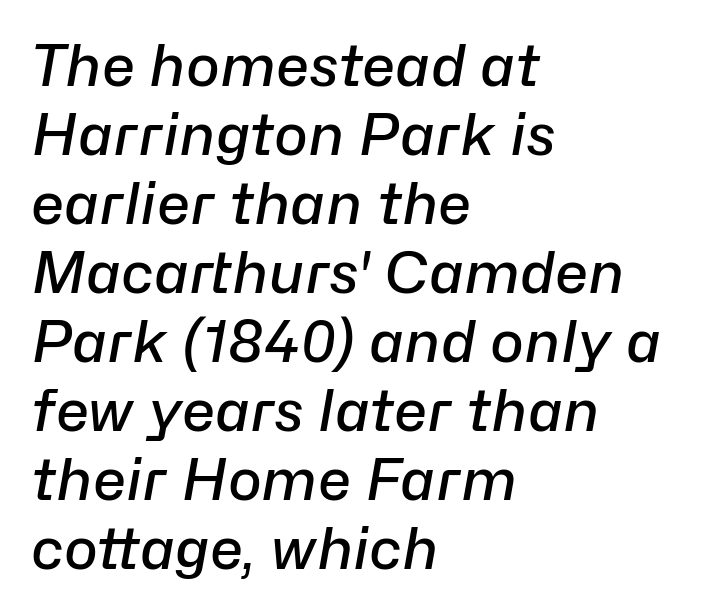
Letters rest on an invisible, unmarked baseline. This sample is left-justified, so line endings fall wherever the words run out. Standard letterfit; no display-style spreading of the glyphs. Proportional: the letters do not fall into vertical columns.
